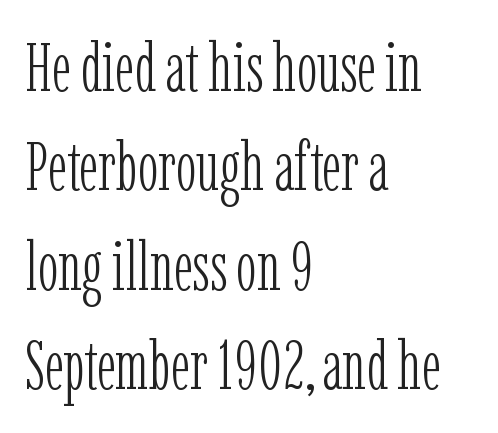
Q: Is the text bold? A: No.
Q: Is the text italic (slanted)? A: No, it is upright.
Q: Is the typeface a serif or a sans-serif typeface? A: Serif.
Q: Is the text underlined? A: No.
Q: How is the paragraph aligned? A: Left-aligned.
Q: Is the spacing between letters normal or unusually wide? A: Normal.
Q: Is the spacing between lines tight, normal or loose? A: Normal.
Q: Width (condensed, normal, or wide)? A: Condensed.
Q: Stroke contrast? A: Low.
Q: x-height? A: Medium.
Q: Monospaced? A: No.
